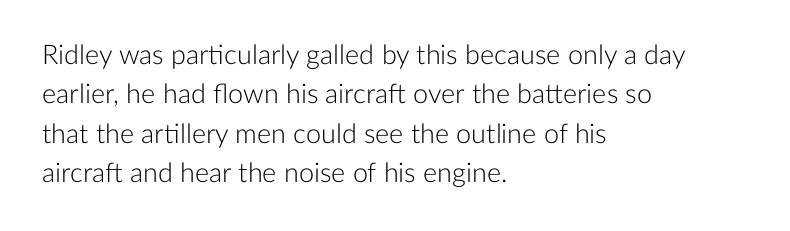
The image shows 27 px text type, upright; set left-aligned, normal line spacing (1.46x), normal letter spacing, not underlined.
